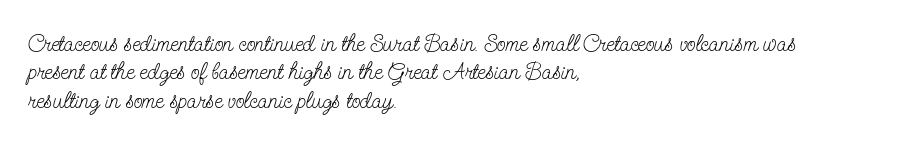
{"bold": "no", "underline": "no", "align": "left", "line_spacing_ratio": 1.23, "letter_spacing": "normal", "letter_spacing_em": 0.0, "glyph_px": 23}
